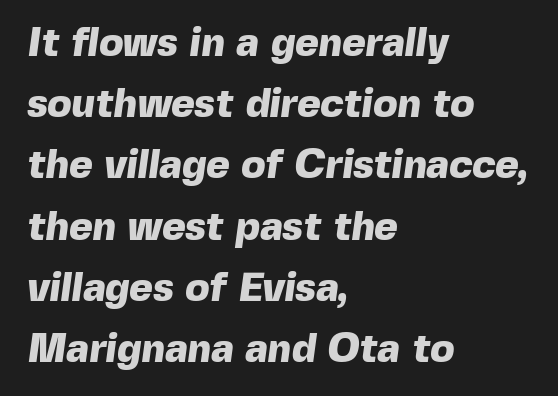
{"serif": "no", "bold": "yes", "weight": "heavy", "width": "normal", "x_height": "medium", "monospaced": "no", "underline": "no", "align": "left", "line_spacing": "normal", "line_spacing_ratio": 1.53, "letter_spacing": "normal", "letter_spacing_em": 0.0, "glyph_px": 40}
